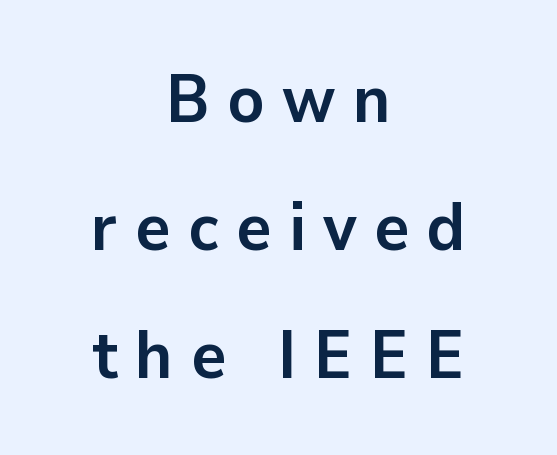
{"serif": "no", "italic": "no", "bold": "yes", "weight": "semibold", "width": "normal", "stroke_contrast": "low", "x_height": "medium", "monospaced": "no", "underline": "no", "align": "center", "line_spacing_ratio": 1.88, "letter_spacing": "wide", "letter_spacing_em": 0.25, "glyph_px": 68}
